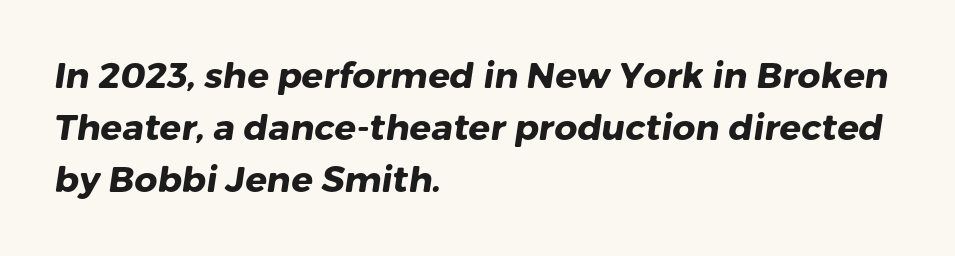
Words float on clear page, feet unadorned. The gaps between neighbouring characters are ordinary and unremarkable. The passage shown is typed in a proportional face where columns would drift. The line-height multiplier appears to be the usual default. Strokes here are thick enough to call this a true bold. The paragraph has a hard left edge and a soft right edge.
